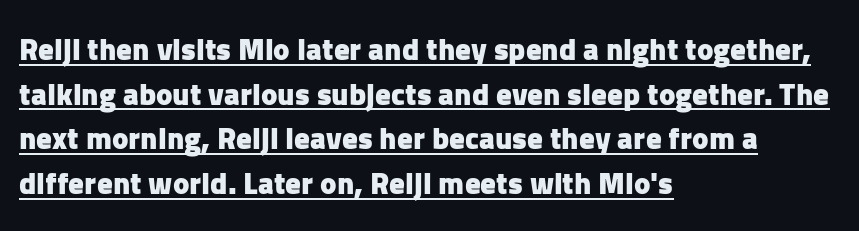
{"serif": "no", "italic": "no", "bold": "yes", "weight": "heavy", "width": "normal", "stroke_contrast": "low", "x_height": "medium", "monospaced": "no", "underline": "yes", "align": "left", "line_spacing": "normal", "line_spacing_ratio": 1.44, "letter_spacing": "normal", "letter_spacing_em": 0.0, "glyph_px": 31}
